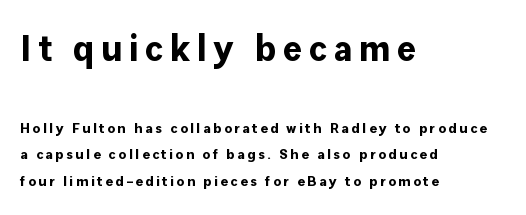
{"serif": "no", "italic": "no", "bold": "yes", "weight": "bold", "width": "normal", "stroke_contrast": "low", "x_height": "medium", "monospaced": "no", "underline": "no", "align": "left", "line_spacing_ratio": 1.89, "larger_block": "first", "size_ratio": 2.57, "glyph_px": 36}
